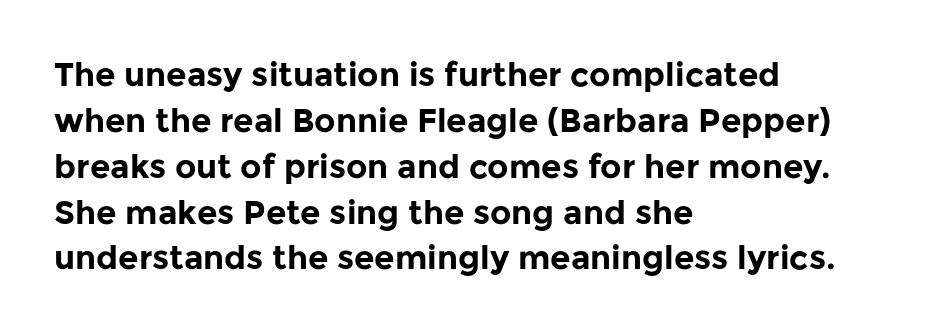
The image shows 33 px bold sans-serif type, upright; set left-aligned, normal line spacing (1.39x), normal letter spacing, not underlined; low stroke contrast and a medium x-height.
